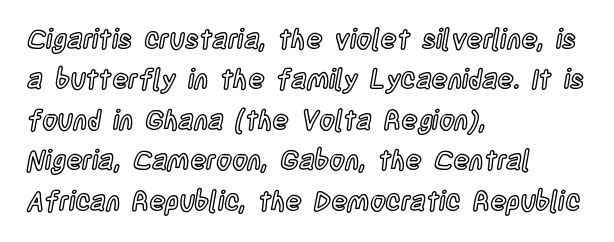
The image shows 27 px text type; set left-aligned, normal line spacing (1.5x), normal letter spacing, not underlined.
